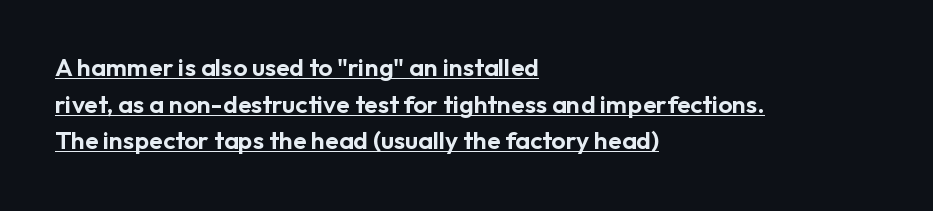
The image shows 25 px text type, upright; set left-aligned, normal line spacing (1.47x), normal letter spacing, underlined.
